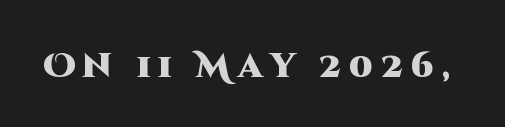
The image shows 34 px heavy sans-serif type, upright; set unusually wide letter spacing (+0.23 em), not underlined; high stroke contrast and a large x-height.
